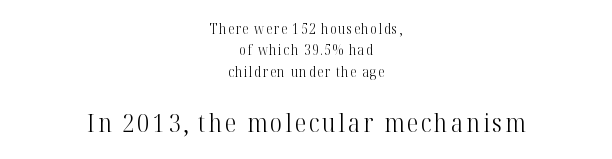
Q: Is the text bold? A: No.
Q: Is the text italic (slanted)? A: No, it is upright.
Q: Is the text underlined? A: No.
Q: How is the paragraph aligned? A: Centered.
Q: Is the spacing between lines tight, normal or loose? A: Normal.
Q: Which block of text is set in a larger size, the first (top) or the second (bottom)? A: The second (bottom) one.
